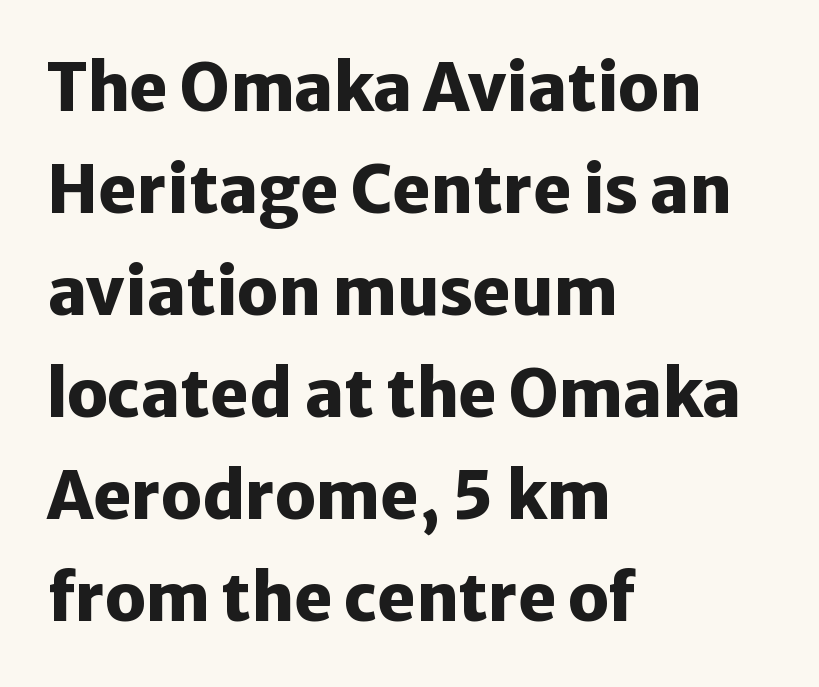
Q: Is the text bold? A: Yes.
Q: Is the text italic (slanted)? A: No, it is upright.
Q: Is the typeface a serif or a sans-serif typeface? A: Sans-serif.
Q: Is the text underlined? A: No.
Q: How is the paragraph aligned? A: Left-aligned.
Q: Is the spacing between letters normal or unusually wide? A: Normal.
Q: Is the spacing between lines tight, normal or loose? A: Normal.
Q: Width (condensed, normal, or wide)? A: Normal.
Q: Stroke contrast? A: Low.
Q: x-height? A: Medium.
Q: Monospaced? A: No.
